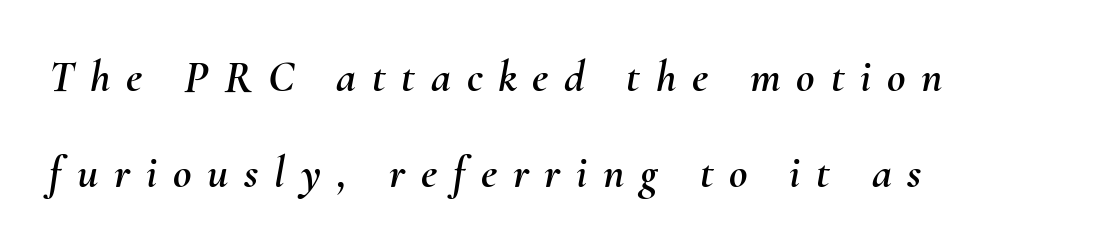
{"italic": "yes", "lean": "right", "slant_degrees": 10, "width": "normal", "stroke_contrast": "medium", "x_height": "small", "monospaced": "no", "underline": "no", "align": "left", "line_spacing": "loose", "line_spacing_ratio": 2.14, "letter_spacing": "wide", "letter_spacing_em": 0.35, "glyph_px": 45}
